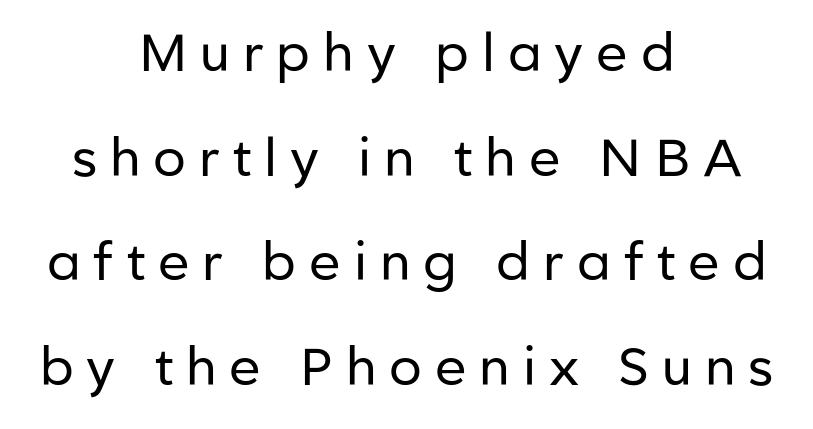
{"serif": "no", "italic": "no", "bold": "no", "weight": "regular", "width": "normal", "stroke_contrast": "low", "x_height": "medium", "monospaced": "no", "underline": "no", "align": "center", "line_spacing": "loose", "line_spacing_ratio": 2.01, "letter_spacing": "wide", "letter_spacing_em": 0.25, "glyph_px": 52}
